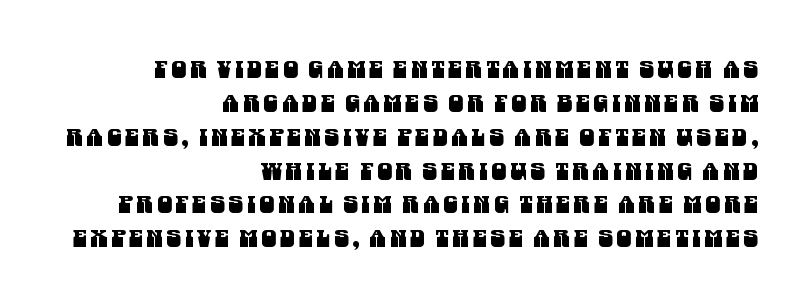
The image shows 24 px text type; set right-aligned, normal line spacing (1.41x), not underlined.
